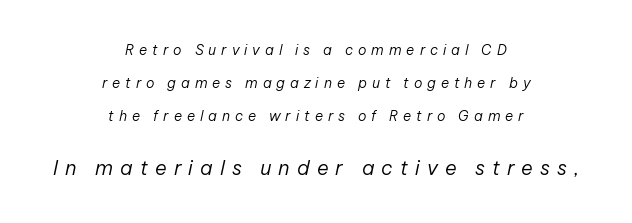
The image shows 20 px text type, italic (leaning right); set centered, loose line spacing (2.34x), unusually wide letter spacing (+0.35 em), not underlined; the second (bottom) block is 1.43x larger.
